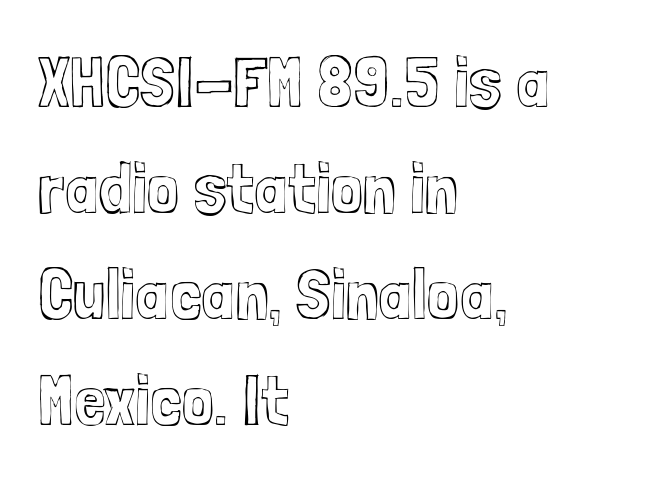
A roman cut, with each character standing at attention. What stands out about the letter spacing? Nothing — it is the standard amount. The leading is moderate, giving the passage an even texture. Descender tails drop into unmarked territory. This rendering uses left alignment, leaving the right contour irregular.
